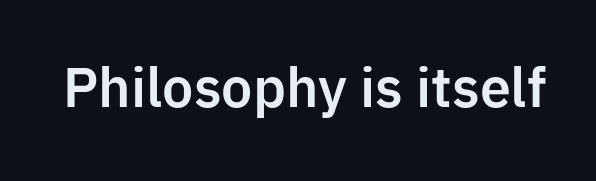
The image shows 53 px sans-serif type, upright; set normal letter spacing, not underlined; low stroke contrast and a medium x-height.
